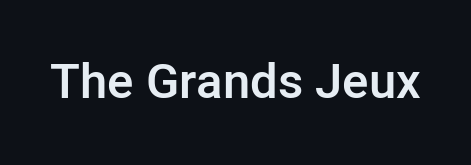
{"serif": "no", "italic": "no", "bold": "semi", "weight": "semibold", "width": "normal", "stroke_contrast": "low", "x_height": "medium", "monospaced": "no", "underline": "no", "letter_spacing": "normal", "letter_spacing_em": 0.0, "glyph_px": 49}
